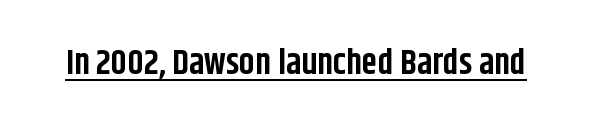
{"serif": "no", "italic": "no", "bold": "yes", "weight": "bold", "width": "condensed", "stroke_contrast": "low", "x_height": "large", "monospaced": "no", "underline": "yes", "letter_spacing": "normal", "letter_spacing_em": 0.0, "glyph_px": 35}
